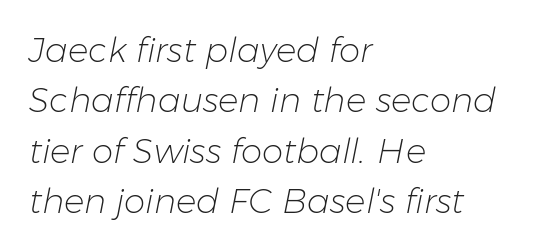
The image shows 34 px light type, italic (leaning right); set left-aligned, normal line spacing (1.48x), normal letter spacing, not underlined; low stroke contrast and a medium x-height.
